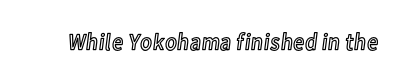
Q: Is the text italic (slanted)? A: Yes.
Q: Is the text underlined? A: No.
Q: Is the spacing between letters normal or unusually wide? A: Normal.
